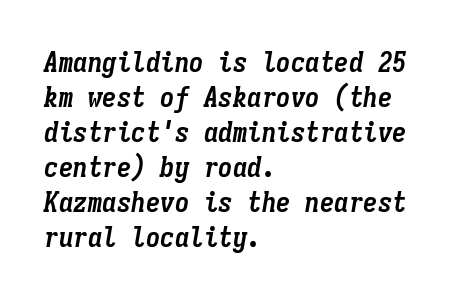
Q: Is the text bold? A: Yes.
Q: Is the text italic (slanted)? A: Yes, it leans right by about 9 degrees.
Q: Is the text underlined? A: No.
Q: How is the paragraph aligned? A: Left-aligned.
Q: Is the spacing between letters normal or unusually wide? A: Normal.
Q: Width (condensed, normal, or wide)? A: Condensed.
Q: Stroke contrast? A: Low.
Q: x-height? A: Medium.
Q: Monospaced? A: Yes.
